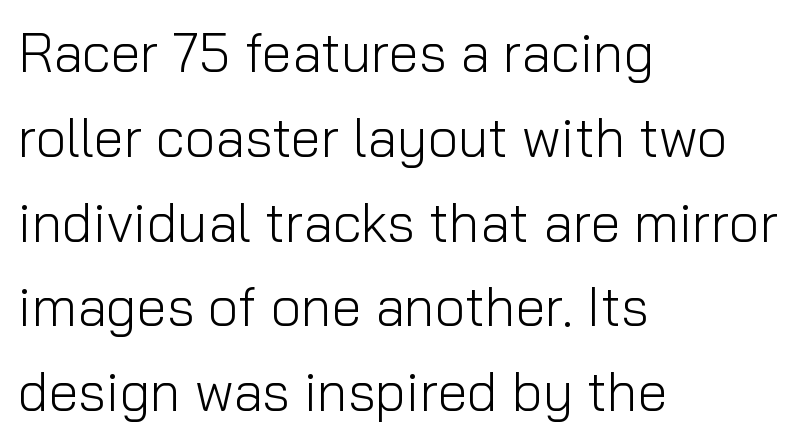
The image shows 54 px light sans-serif type, upright; set left-aligned, normal line spacing (1.57x), normal letter spacing, not underlined; low stroke contrast and a medium x-height.
